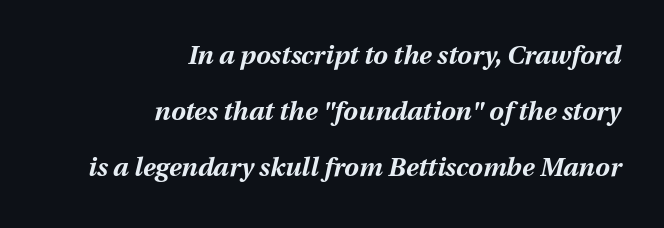
Q: Is the text bold? A: Yes.
Q: Is the text italic (slanted)? A: Yes, it leans right by about 13 degrees.
Q: Is the text underlined? A: No.
Q: How is the paragraph aligned? A: Right-aligned.
Q: Is the spacing between letters normal or unusually wide? A: Normal.
Q: Is the spacing between lines tight, normal or loose? A: Loose.
